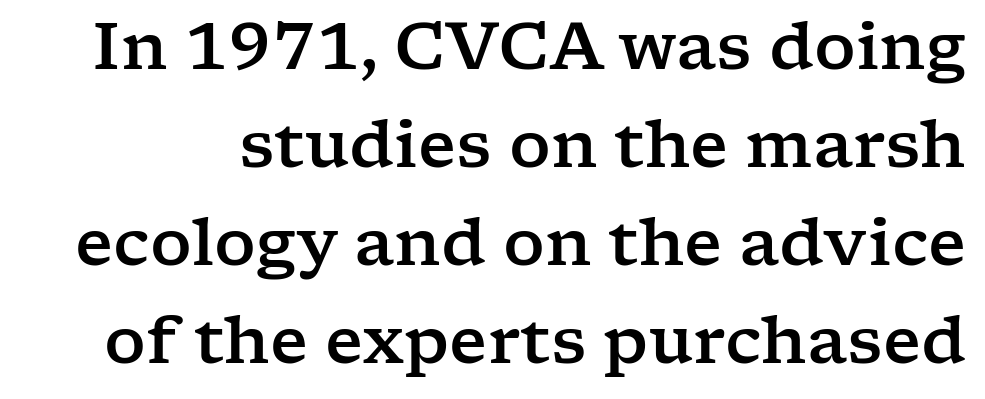
Students, observe: this is what conventionally led text looks like. This is serif lettering, the kind often seen in printed books. Style check: upright. Looks like regular typesetting: each glyph gets only the width it needs. Is the letter spacing exaggerated? No — it looks like the ordinary default. The string is rendered with underlining switched off.
